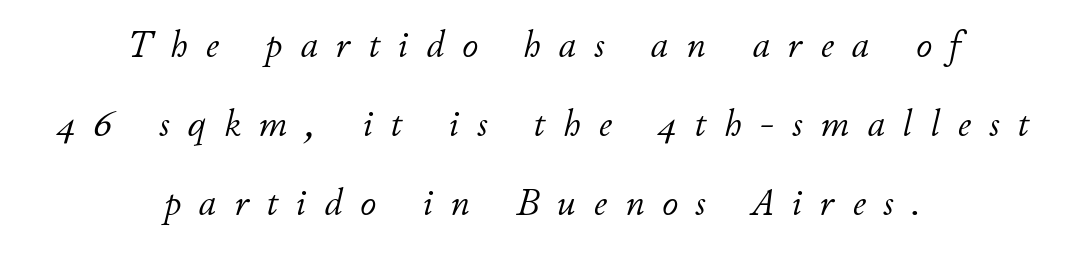
The image shows 39 px light type, italic (leaning right); set centered, loose line spacing (2.03x), unusually wide letter spacing (+0.46 em), not underlined; low stroke contrast and a small x-height.
